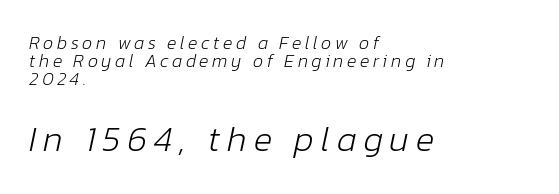
Tracking value appears strongly positive — letters spread wide. The emphasis by scale lands on block number two, below. Leftover space on each line is placed entirely after the last word. Descender tails drop into unmarked territory. Proportional: the letters do not fall into vertical columns.
